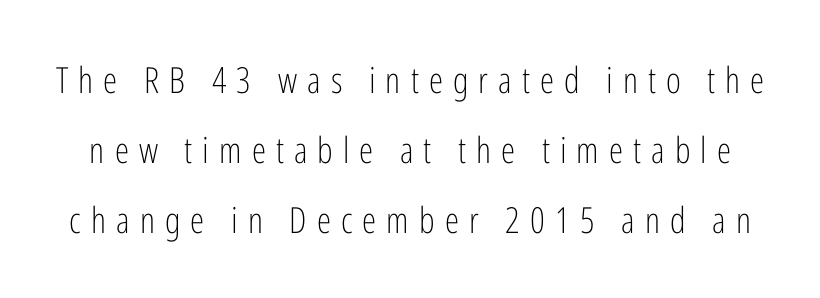
The image shows 36 px light, condensed sans-serif type, upright; set loose line spacing (1.94x), unusually wide letter spacing (+0.28 em), not underlined; low stroke contrast and a medium x-height.
